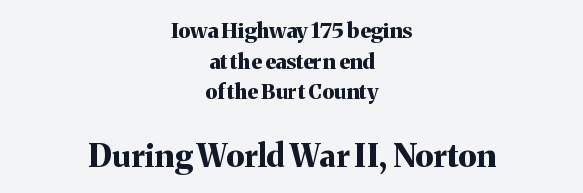
Q: Is the text bold? A: Yes.
Q: Is the text italic (slanted)? A: No, it is upright.
Q: Is the typeface a serif or a sans-serif typeface? A: Serif.
Q: Is the text underlined? A: No.
Q: How is the paragraph aligned? A: Centered.
Q: Is the spacing between letters normal or unusually wide? A: Normal.
Q: Is the spacing between lines tight, normal or loose? A: Normal.
Q: Which block of text is set in a larger size, the first (top) or the second (bottom)? A: The second (bottom) one.
Q: Width (condensed, normal, or wide)? A: Normal.
Q: Stroke contrast? A: Medium.
Q: x-height? A: Medium.
Q: Monospaced? A: No.
